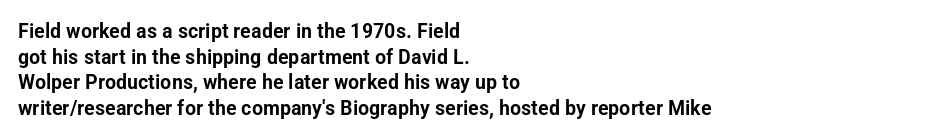
Line beginnings align vertically; line endings do not. Posture: vertical. A typesetter would call this zero additional tracking. The baseline area is clear.
